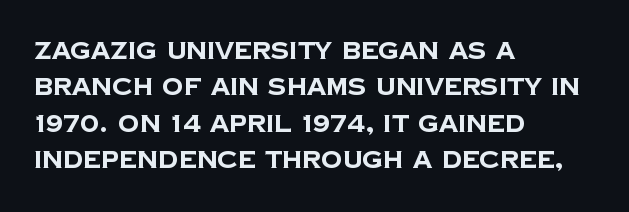
Compared with typical paragraphs, the rows here are spaced about the same. Any mark beneath the type? The region is blank. There is no visible air inserted between adjacent glyphs. Typesetter's note: full bold, strokes at maximum text heaviness. Reading down the block, your eye returns to a fixed left position each line.
